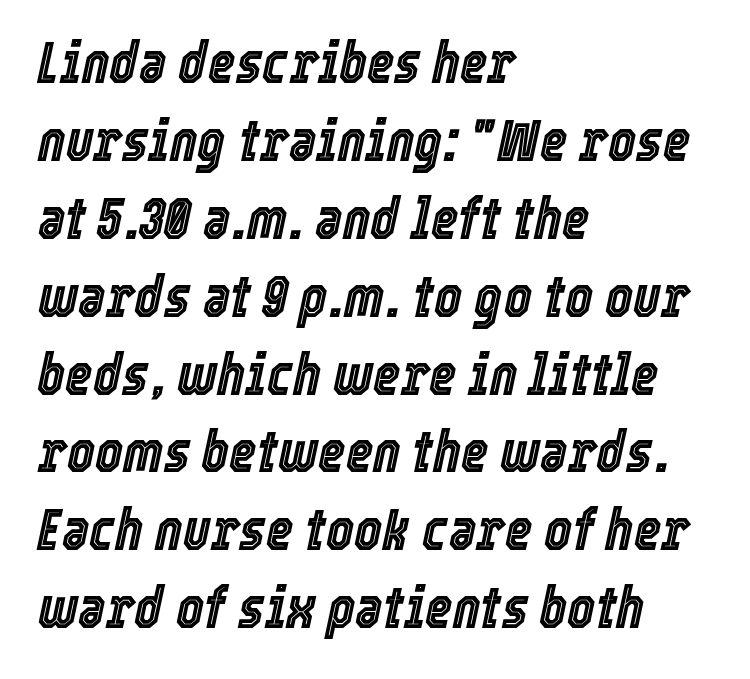
The image shows 59 px condensed type, italic (leaning right); set left-aligned, normal line spacing (1.32x), normal letter spacing, not underlined; a medium x-height.
